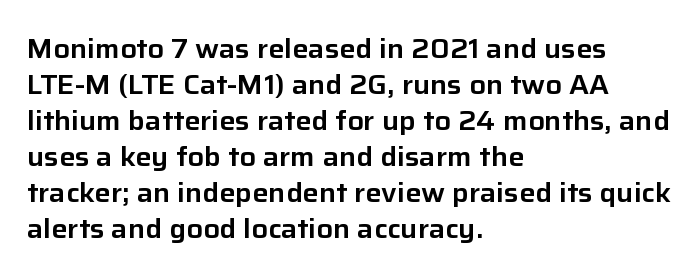
Q: Is the text italic (slanted)? A: No, it is upright.
Q: Is the text underlined? A: No.
Q: How is the paragraph aligned? A: Left-aligned.
Q: Is the spacing between letters normal or unusually wide? A: Normal.
Q: Is the spacing between lines tight, normal or loose? A: Normal.
